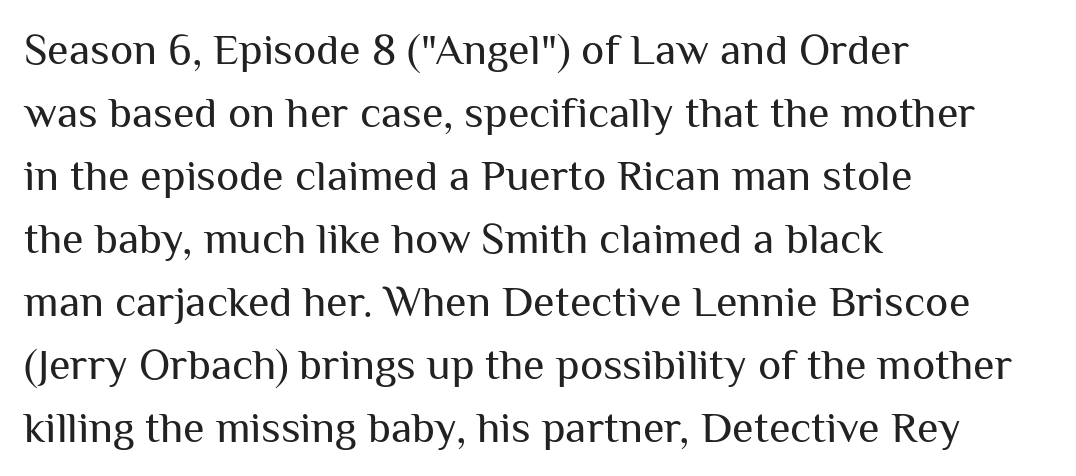
{"serif": "no", "italic": "no", "bold": "no", "weight": "regular", "width": "normal", "stroke_contrast": "medium", "x_height": "medium", "monospaced": "no", "underline": "no", "align": "left", "line_spacing": "normal", "line_spacing_ratio": 1.43, "letter_spacing": "normal", "letter_spacing_em": 0.0, "glyph_px": 44}
